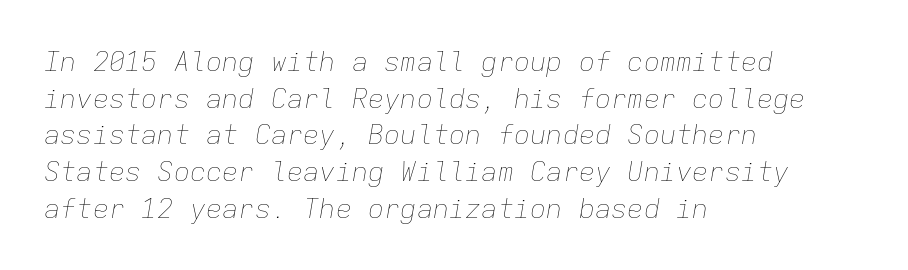
Q: Is the text bold? A: No.
Q: Is the text italic (slanted)? A: Yes, it leans right by about 9 degrees.
Q: Is the text underlined? A: No.
Q: How is the paragraph aligned? A: Left-aligned.
Q: Is the spacing between letters normal or unusually wide? A: Normal.
Q: Is the spacing between lines tight, normal or loose? A: Normal.
